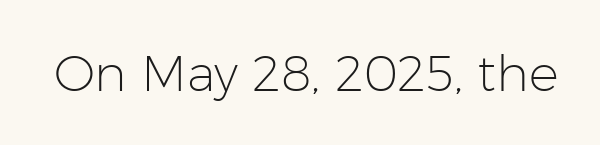
Q: Is the text bold? A: No.
Q: Is the text italic (slanted)? A: No, it is upright.
Q: Is the typeface a serif or a sans-serif typeface? A: Sans-serif.
Q: Is the text underlined? A: No.
Q: Is the spacing between letters normal or unusually wide? A: Normal.
Q: Width (condensed, normal, or wide)? A: Normal.
Q: Stroke contrast? A: Low.
Q: x-height? A: Medium.
Q: Monospaced? A: No.
